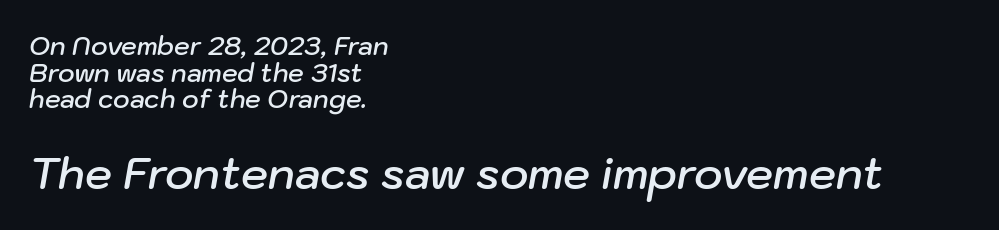
The image shows 43 px semibold type, italic (leaning right); set left-aligned, tight line spacing (1.07x), normal letter spacing, not underlined; the second (bottom) block is 1.72x larger; low stroke contrast and a medium x-height.
